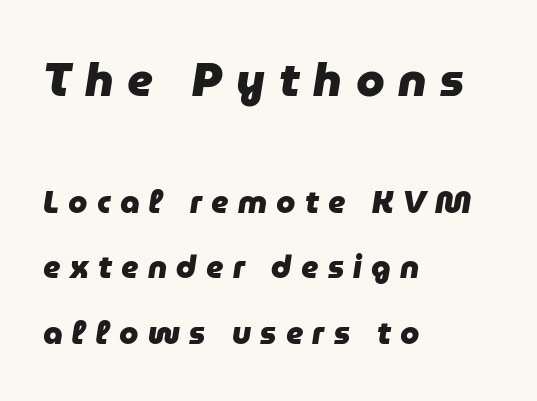
The image shows 46 px heavy type, italic (leaning right); set left-aligned, loose line spacing (2.11x), unusually wide letter spacing (+0.3 em), not underlined; the first (top) block is 1.48x larger; low stroke contrast and a medium x-height.
